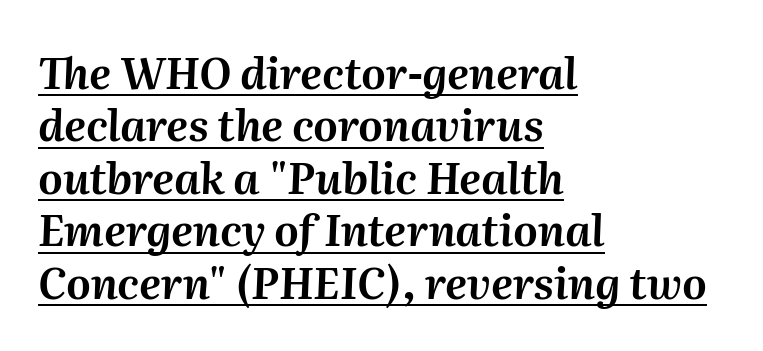
Q: Is the text italic (slanted)? A: Yes, it leans right by about 2 degrees.
Q: Is the text underlined? A: Yes.
Q: How is the paragraph aligned? A: Left-aligned.
Q: Is the spacing between letters normal or unusually wide? A: Normal.
Q: Width (condensed, normal, or wide)? A: Normal.
Q: Stroke contrast? A: Medium.
Q: x-height? A: Medium.
Q: Monospaced? A: No.
